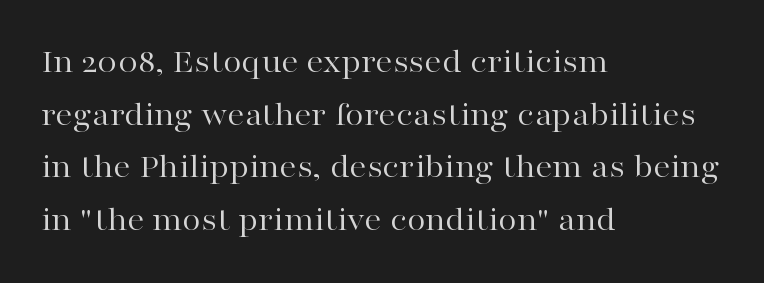
The image shows 34 px regular-weight, wide serif type, upright; set left-aligned, normal line spacing (1.55x), normal letter spacing, not underlined; high stroke contrast and a medium x-height.
